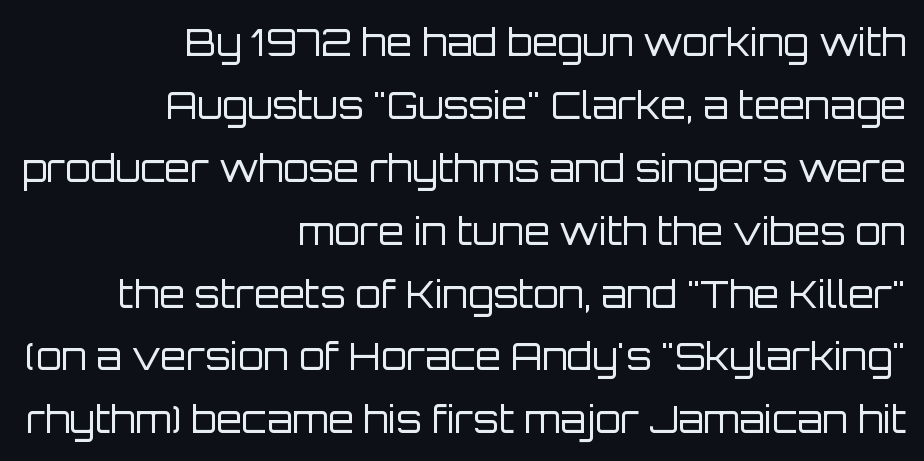
Q: Is the text bold? A: No.
Q: Is the text italic (slanted)? A: No, it is upright.
Q: Is the typeface a serif or a sans-serif typeface? A: Sans-serif.
Q: Is the text underlined? A: No.
Q: How is the paragraph aligned? A: Right-aligned.
Q: Is the spacing between letters normal or unusually wide? A: Normal.
Q: Is the spacing between lines tight, normal or loose? A: Normal.
Q: Width (condensed, normal, or wide)? A: Normal.
Q: Stroke contrast? A: Low.
Q: x-height? A: Large.
Q: Monospaced? A: No.
